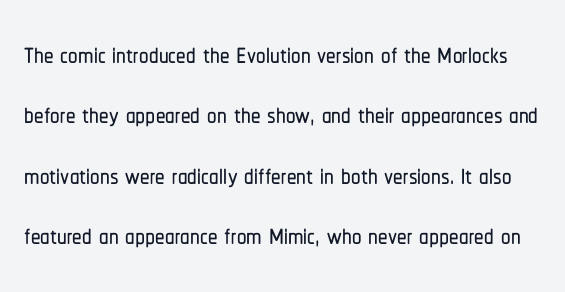
Type without underlining. Do the characters align in a grid? No, the font is proportional. Students, observe: this is what conventionally led text looks like. The typeface chosen for these lines omits serifs. The line texture is even and compact thanks to regular tracking.
